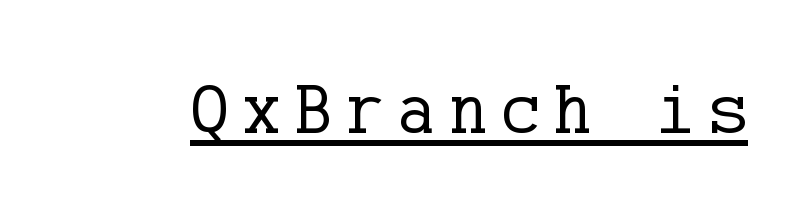
Think standard paragraph weight, or any step lighter than that. Honestly, the underline is the first thing you notice here. Examine the stroke ends and you'll spot serifs. The letters stand upright; this is a roman face.
